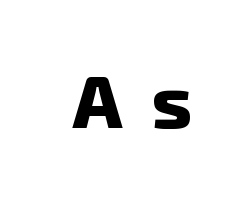
The image shows 74 px heavy sans-serif type; set unusually wide letter spacing (+0.39 em), not underlined; low stroke contrast and a medium x-height.
